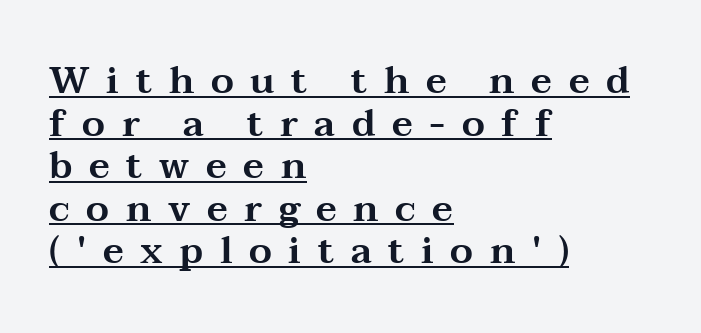
If you drew a ruler down the left edge, every line would touch it. Think of a printed novel: that variable character pitch is what you see here. Look at the tracking — it's clearly loosened, letters drifting apart. Successive baselines arrive quickly, one right under another.
